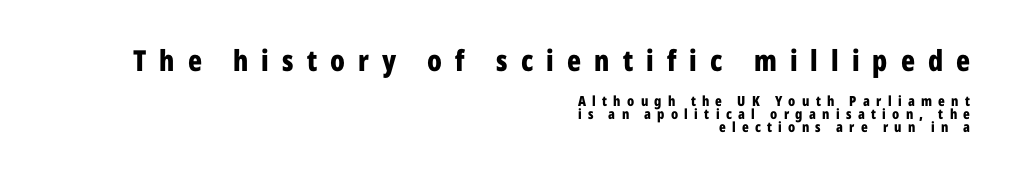
The image shows 29 px bold, condensed sans-serif type, upright; set right-aligned, tight line spacing (0.95x), unusually wide letter spacing (+0.45 em), not underlined; the first (top) block is 2.07x larger; low stroke contrast and a medium x-height.
